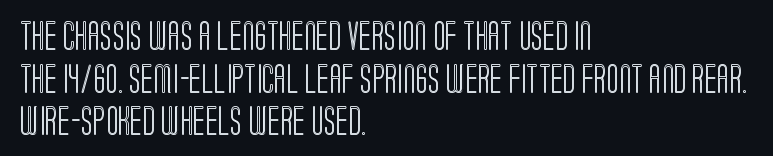
This sample uses plain, unmodified letter spacing. Do the letters lean? They stand straight. Evenly set lines give the paragraph a standard silhouette. Spacing verdict: proportional, widths tailored to each character. These lines are set flush left with a ragged right edge. Quick note: underline off.
